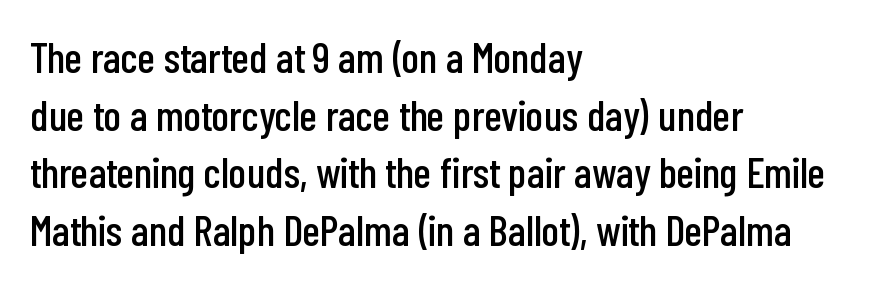
The image shows 43 px condensed sans-serif type, upright; set left-aligned, normal line spacing (1.34x), normal letter spacing, not underlined; low stroke contrast and a medium x-height.
